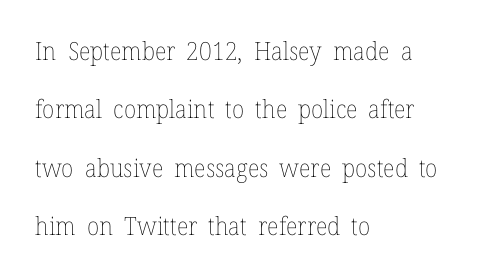
The image shows 25 px text type, upright; set left-aligned, loose line spacing (2.34x), normal letter spacing, not underlined.
